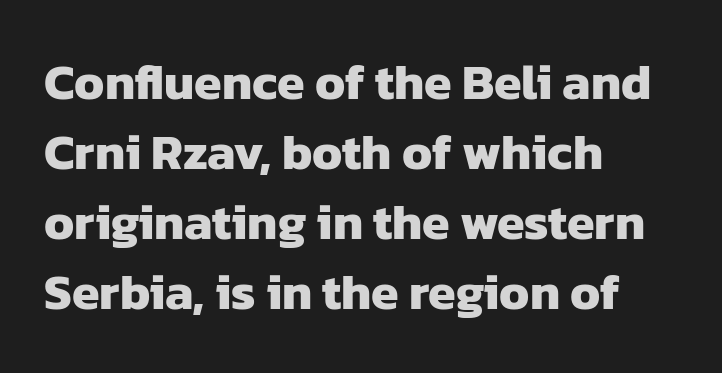
{"serif": "no", "bold": "yes", "weight": "heavy", "width": "normal", "stroke_contrast": "low", "x_height": "medium", "monospaced": "no", "underline": "no", "align": "left", "line_spacing": "normal", "line_spacing_ratio": 1.4, "letter_spacing": "normal", "letter_spacing_em": 0.0, "glyph_px": 50}
